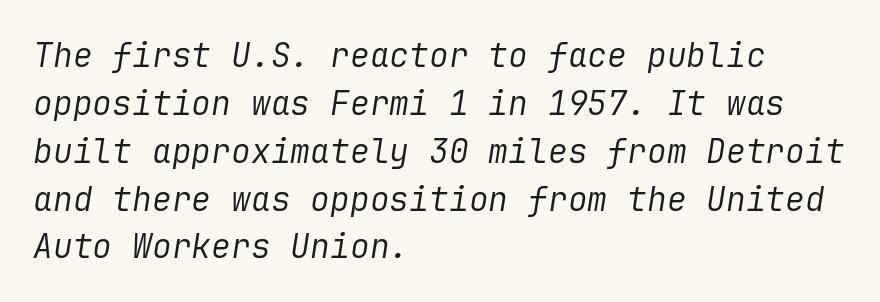
The image shows 33 px regular-weight type, italic (leaning right); set left-aligned, normal line spacing (1.45x), normal letter spacing, not underlined; low stroke contrast and a medium x-height.
